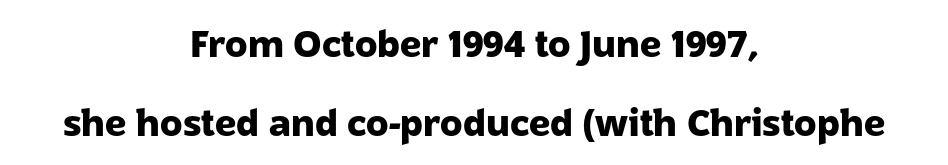
{"serif": "no", "italic": "no", "bold": "yes", "weight": "heavy", "width": "normal", "stroke_contrast": "low", "x_height": "medium", "monospaced": "no", "underline": "no", "align": "center", "line_spacing": "loose", "line_spacing_ratio": 2.14, "letter_spacing": "normal", "letter_spacing_em": 0.0, "glyph_px": 37}
